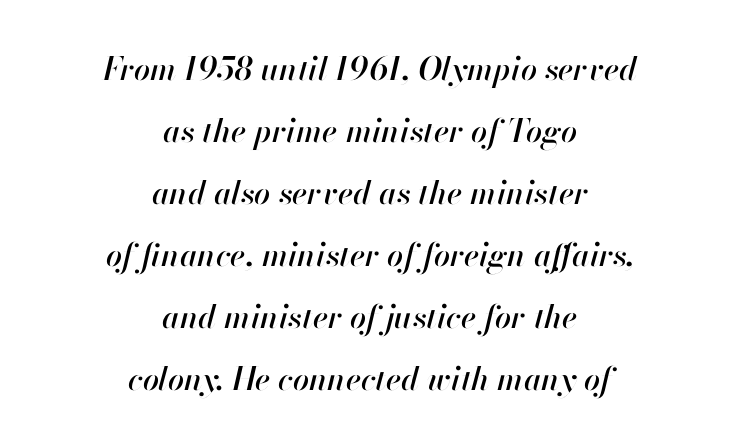
Q: Is the text italic (slanted)? A: Yes, it leans right by about 13 degrees.
Q: Is the text underlined? A: No.
Q: How is the paragraph aligned? A: Centered.
Q: Is the spacing between letters normal or unusually wide? A: Normal.
Q: Is the spacing between lines tight, normal or loose? A: Loose.
Q: Width (condensed, normal, or wide)? A: Normal.
Q: Stroke contrast? A: High.
Q: x-height? A: Small.
Q: Monospaced? A: No.
